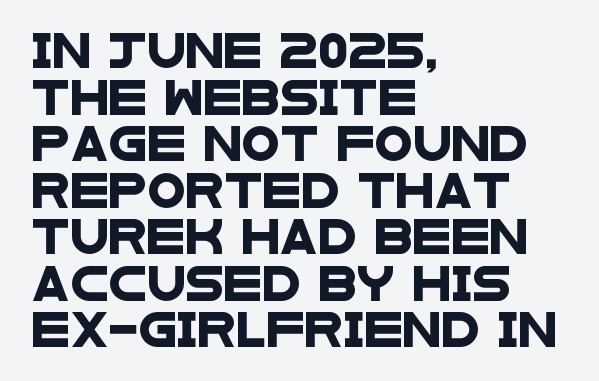
There is no visible air inserted between adjacent glyphs. The setting favours the left margin, as ordinary paragraphs usually do. Underline: absent. Looks like regular typesetting: each glyph gets only the width it needs.
